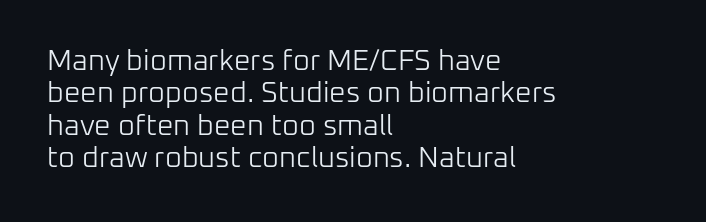
The lines are packed closely together with very little leading. Letterform terminals end flat and unadorned throughout the passage. A classic flush-left, rag-right setting is used for this passage. Looks like regular typesetting: each glyph gets only the width it needs.
